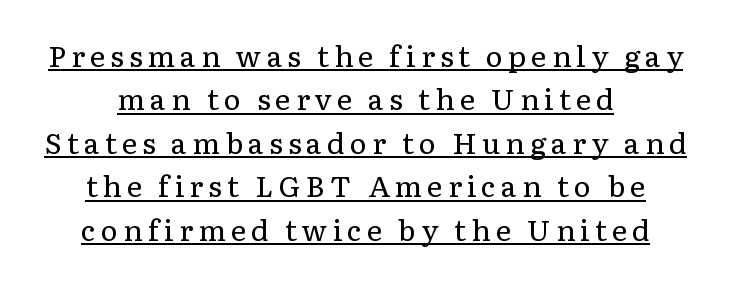
Q: Is the text bold? A: No.
Q: Is the text italic (slanted)? A: No, it is upright.
Q: Is the typeface a serif or a sans-serif typeface? A: Serif.
Q: Is the text underlined? A: Yes.
Q: How is the paragraph aligned? A: Centered.
Q: Is the spacing between lines tight, normal or loose? A: Normal.
Q: Width (condensed, normal, or wide)? A: Normal.
Q: Stroke contrast? A: Low.
Q: x-height? A: Medium.
Q: Monospaced? A: No.
